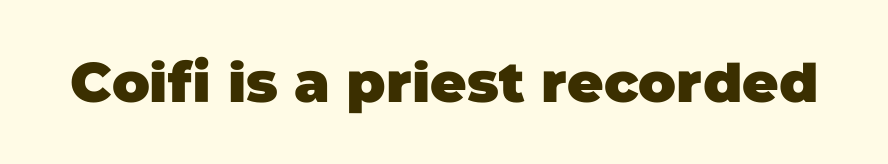
The horizontal fit of the characters is conventional and even. The gap between lines stays unmarked. Typographic density is high because the face is bold. Each letter keeps its own natural width here, so spacing adapts to shape. The characters display no serif detailing; their extremities are plain.
